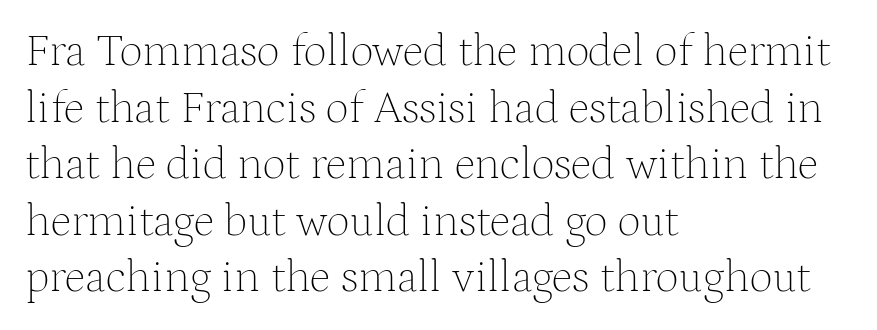
{"serif": "yes", "italic": "no", "bold": "no", "weight": "thin", "width": "normal", "stroke_contrast": "medium", "x_height": "medium", "monospaced": "no", "underline": "no", "align": "left", "line_spacing_ratio": 1.23, "letter_spacing": "normal", "letter_spacing_em": 0.0, "glyph_px": 46}
